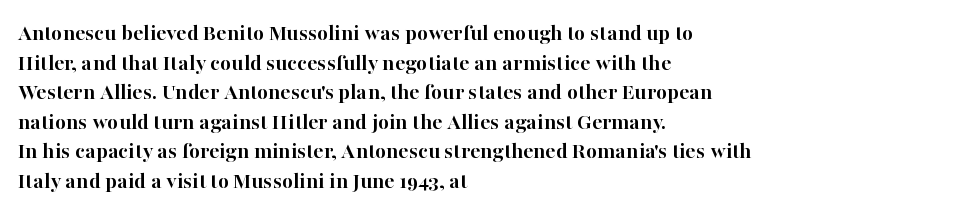
Q: Is the text bold? A: Yes.
Q: Is the text italic (slanted)? A: No, it is upright.
Q: Is the text underlined? A: No.
Q: How is the paragraph aligned? A: Left-aligned.
Q: Is the spacing between letters normal or unusually wide? A: Normal.
